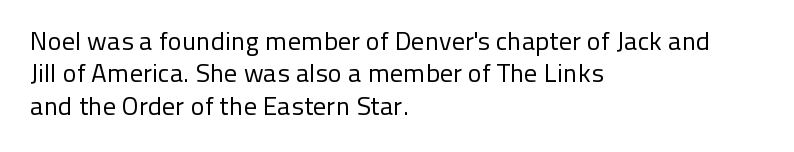
Line spacing here is normal. Nobody touched the tracking dial on this one. Quick note: underline off. Designer's note — italics off, roman on. The lines are quadded left.
